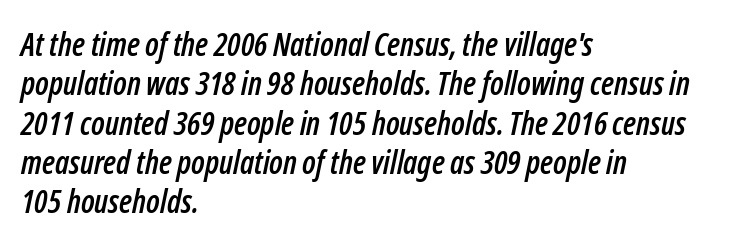
Q: Is the text italic (slanted)? A: Yes, it leans right by about 12 degrees.
Q: Is the text underlined? A: No.
Q: How is the paragraph aligned? A: Left-aligned.
Q: Is the spacing between letters normal or unusually wide? A: Normal.
Q: Width (condensed, normal, or wide)? A: Condensed.
Q: Stroke contrast? A: Low.
Q: x-height? A: Medium.
Q: Monospaced? A: No.
